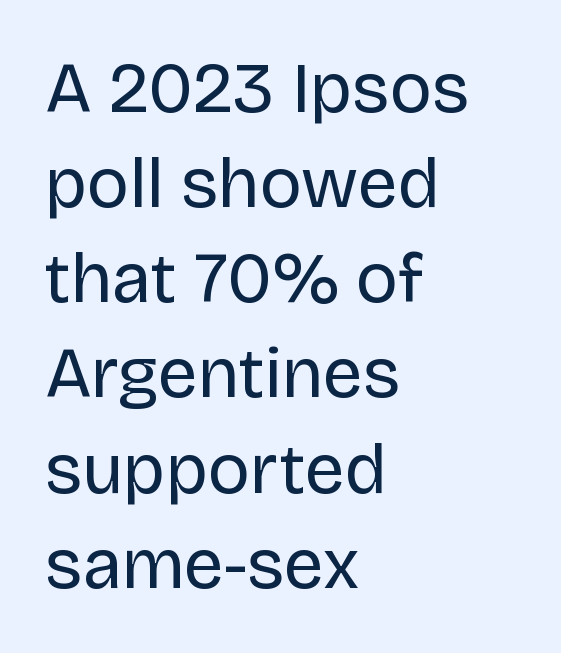
{"serif": "no", "italic": "no", "bold": "no", "weight": "regular", "width": "normal", "stroke_contrast": "low", "x_height": "large", "monospaced": "no", "underline": "no", "align": "left", "line_spacing": "normal", "line_spacing_ratio": 1.34, "letter_spacing": "normal", "letter_spacing_em": 0.0, "glyph_px": 71}
